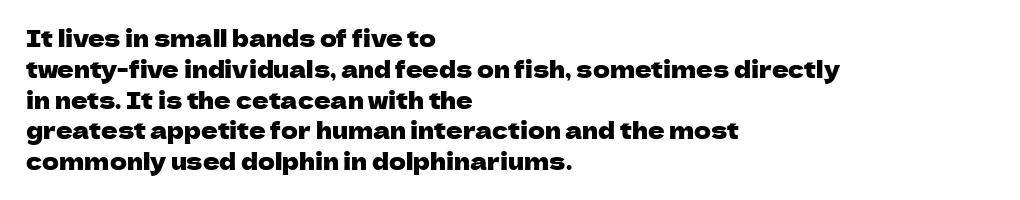
Q: Is the text italic (slanted)? A: No, it is upright.
Q: Is the text underlined? A: No.
Q: How is the paragraph aligned? A: Left-aligned.
Q: Is the spacing between letters normal or unusually wide? A: Normal.
Q: Is the spacing between lines tight, normal or loose? A: Normal.
